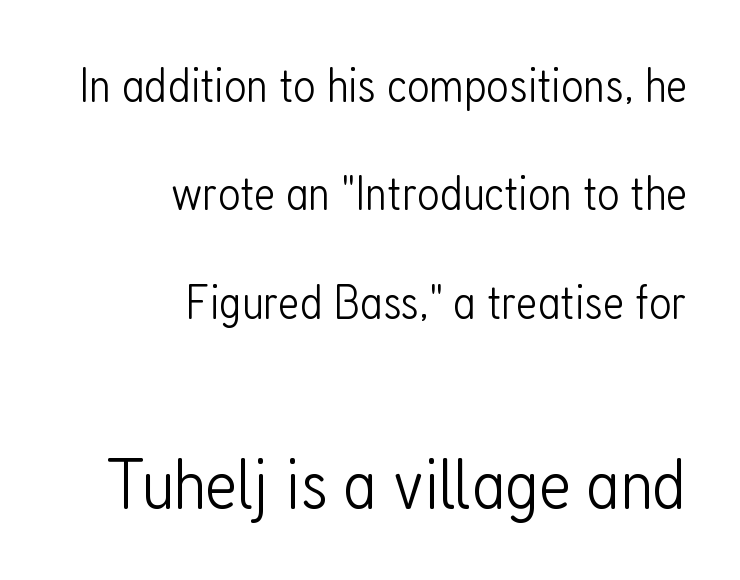
The image shows 73 px light, condensed sans-serif type, upright; set right-aligned, loose line spacing (2.21x), normal letter spacing, not underlined; the second (bottom) block is 1.49x larger; low stroke contrast and a medium x-height.
